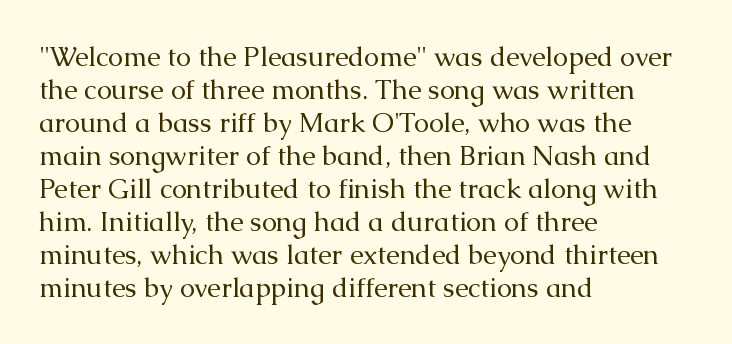
Q: Is the text bold? A: No.
Q: Is the text italic (slanted)? A: No, it is upright.
Q: Is the text underlined? A: No.
Q: How is the paragraph aligned? A: Left-aligned.
Q: Is the spacing between letters normal or unusually wide? A: Normal.
